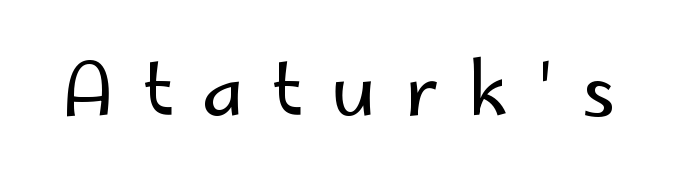
Q: Is the text bold? A: No.
Q: Is the text italic (slanted)? A: No, it is upright.
Q: Is the typeface a serif or a sans-serif typeface? A: Sans-serif.
Q: Is the text underlined? A: No.
Q: Is the spacing between letters normal or unusually wide? A: Unusually wide.
Q: Width (condensed, normal, or wide)? A: Normal.
Q: Stroke contrast? A: Low.
Q: x-height? A: Small.
Q: Monospaced? A: No.
